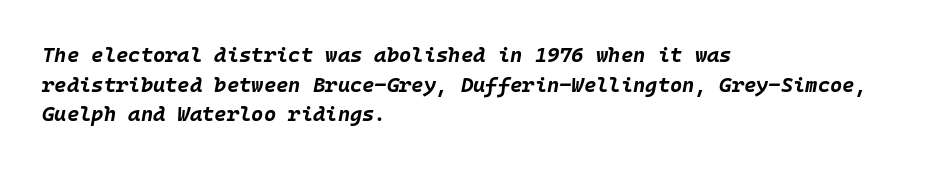
{"italic": "yes", "lean": "right", "slant_degrees": 10, "bold": "yes", "underline": "no", "align": "left", "line_spacing": "normal", "line_spacing_ratio": 1.41, "letter_spacing": "normal", "letter_spacing_em": 0.0, "glyph_px": 21}
